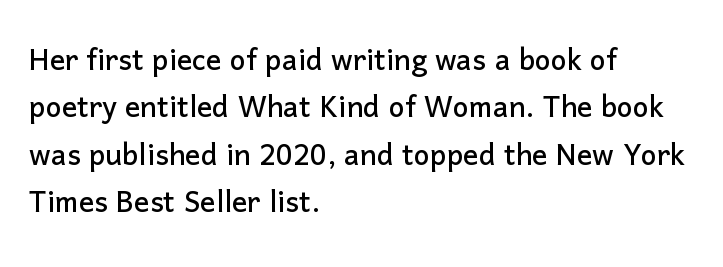
Descenders hang freely into open space. A typesetter would call this zero additional tracking. Regarding leading, the lines here are spaced in the standard way. Horizontal alignment here is leftward, the default for most running prose.
